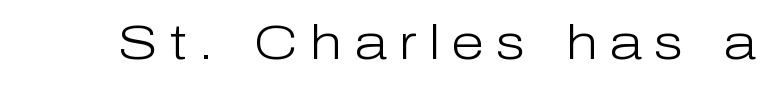
Look at the bottom of the vertical strokes: they stop flat, with no serifs. The passage shown is not underscored anywhere. The tracking jumps out immediately: characters are airy and widely separated. The font is comparable to plain body text, perhaps lighter.
